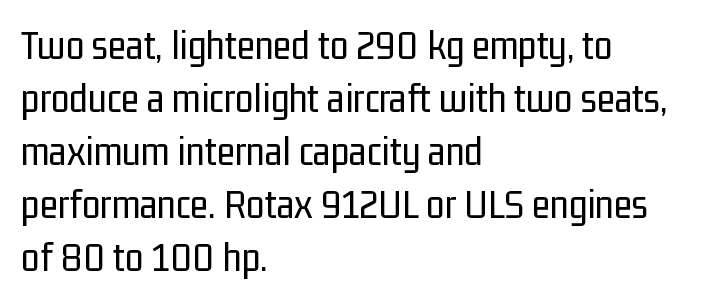
Q: Is the text bold? A: No.
Q: Is the text italic (slanted)? A: No, it is upright.
Q: Is the typeface a serif or a sans-serif typeface? A: Sans-serif.
Q: Is the text underlined? A: No.
Q: How is the paragraph aligned? A: Left-aligned.
Q: Is the spacing between letters normal or unusually wide? A: Normal.
Q: Is the spacing between lines tight, normal or loose? A: Normal.
Q: Width (condensed, normal, or wide)? A: Condensed.
Q: Stroke contrast? A: Low.
Q: x-height? A: Medium.
Q: Monospaced? A: No.
